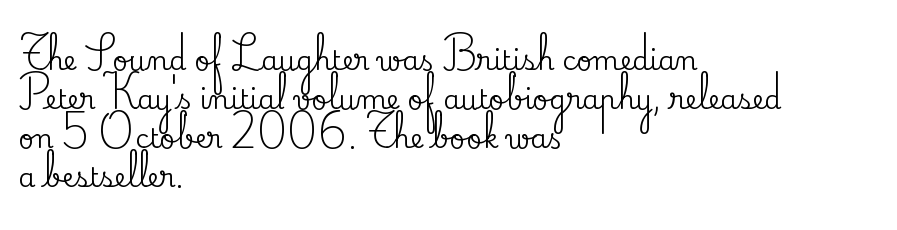
{"italic": "no", "underline": "no", "align": "left", "line_spacing": "normal", "line_spacing_ratio": 1.44, "letter_spacing": "normal", "letter_spacing_em": 0.0, "glyph_px": 27}
